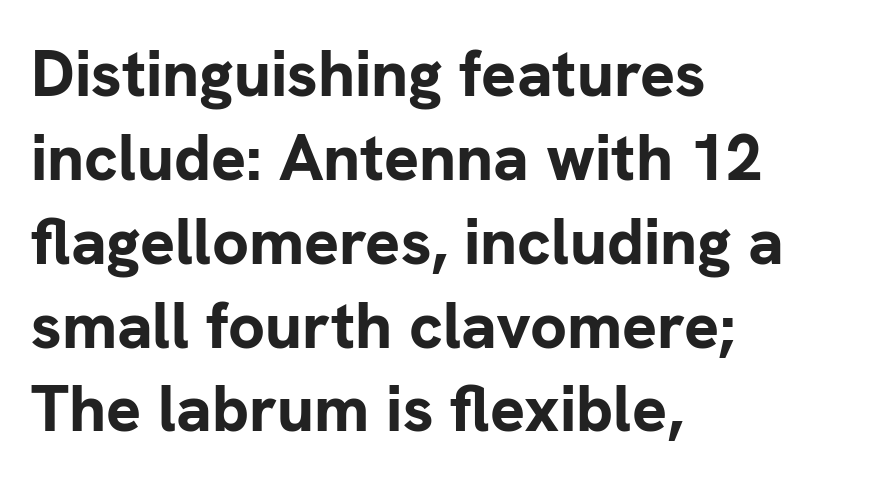
Typesetter's note: full bold, strokes at maximum text heaviness. The characters display no serif detailing; their extremities are plain. The paragraph has a hard left edge and a soft right edge. The space between consecutive lines is moderate.
